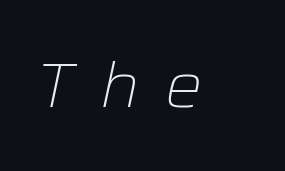
Q: Is the text bold? A: No.
Q: Is the text italic (slanted)? A: Yes, it leans right by about 12 degrees.
Q: Is the text underlined? A: No.
Q: Is the spacing between letters normal or unusually wide? A: Unusually wide.
Q: Width (condensed, normal, or wide)? A: Normal.
Q: Stroke contrast? A: Low.
Q: x-height? A: Medium.
Q: Monospaced? A: No.
